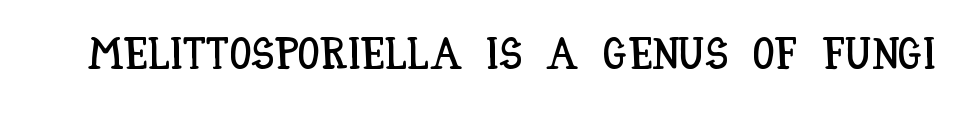
Italic: no, the glyphs are upright roman. Check under the words: just untouched page. Spacing verdict: proportional, widths tailored to each character. This sample uses plain, unmodified letter spacing.
